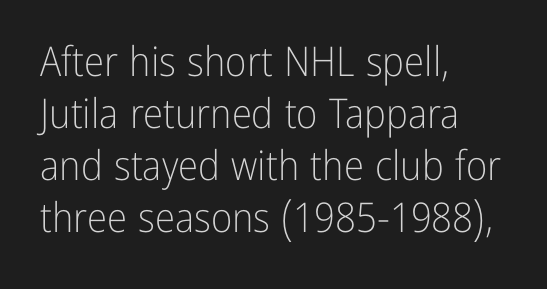
The image shows 41 px light, condensed sans-serif type, upright; set left-aligned, normal line spacing (1.27x), normal letter spacing, not underlined; low stroke contrast and a medium x-height.
